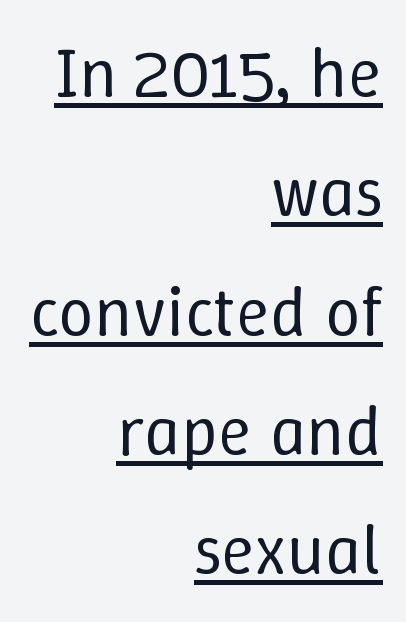
{"italic": "no", "bold": "no", "weight": "regular", "width": "normal", "stroke_contrast": "low", "x_height": "medium", "monospaced": "no", "underline": "yes", "align": "right", "line_spacing": "normal", "line_spacing_ratio": 1.68, "letter_spacing": "normal", "letter_spacing_em": 0.0, "glyph_px": 71}
